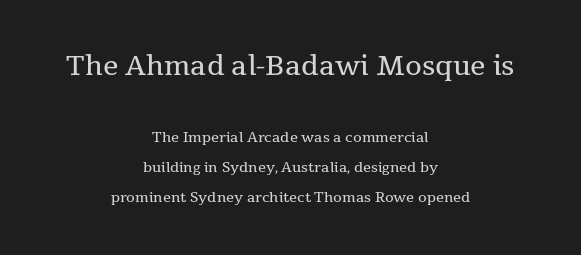
The image shows 27 px text type, upright; set centered, loose line spacing (2.15x), normal letter spacing, not underlined; the first (top) block is 1.93x larger.
